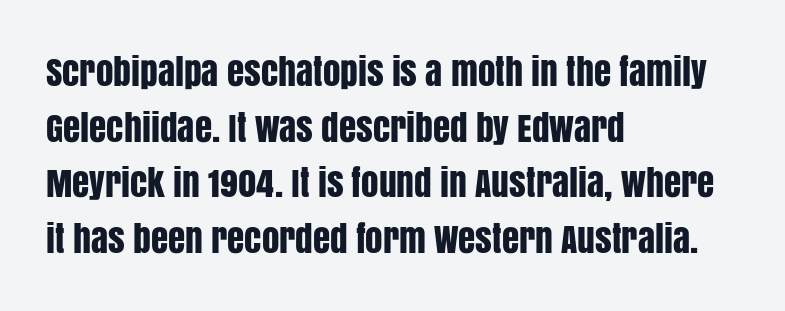
Q: Is the text italic (slanted)? A: No, it is upright.
Q: Is the typeface a serif or a sans-serif typeface? A: Sans-serif.
Q: Is the text underlined? A: No.
Q: How is the paragraph aligned? A: Left-aligned.
Q: Is the spacing between letters normal or unusually wide? A: Normal.
Q: Is the spacing between lines tight, normal or loose? A: Normal.
Q: Width (condensed, normal, or wide)? A: Condensed.
Q: Stroke contrast? A: Low.
Q: x-height? A: Large.
Q: Monospaced? A: No.
